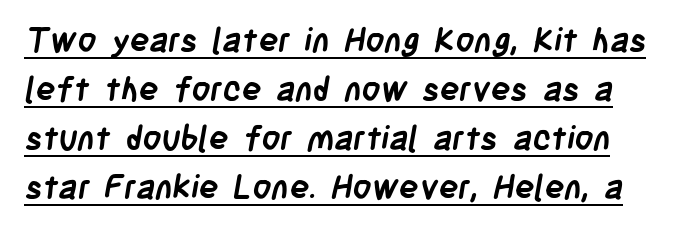
Tracking value appears to be zero — textbook default spacing. Vertically, the passage feels balanced, rows spaced as you'd expect. Emphasis by weight is at full strength: bold. Looks like regular typesetting: each glyph gets only the width it needs. These lines are composed in type without serifs.
